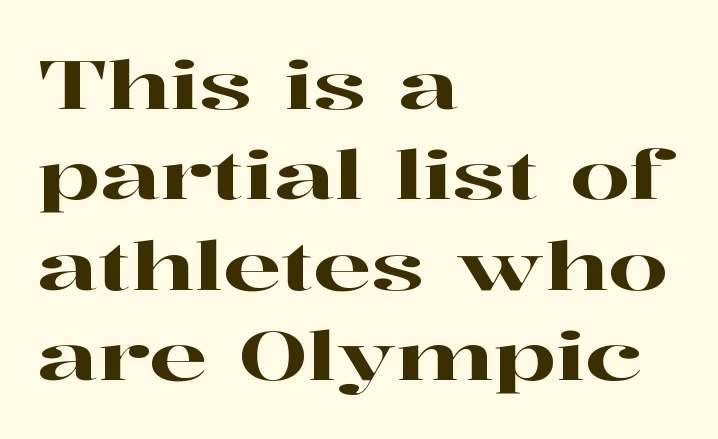
The designer went with a serif here, giving each stem small feet. Is this a fixed-width face? No — the glyphs have proportional, varying widths. The lines sit at an ordinary, default distance from one another. Nope, not italic — everything's standing straight.
